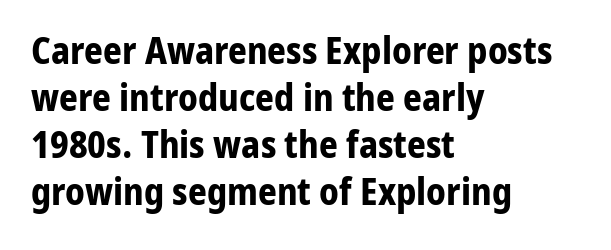
Q: Is the text bold? A: Yes.
Q: Is the text italic (slanted)? A: No, it is upright.
Q: Is the typeface a serif or a sans-serif typeface? A: Sans-serif.
Q: Is the text underlined? A: No.
Q: How is the paragraph aligned? A: Left-aligned.
Q: Is the spacing between letters normal or unusually wide? A: Normal.
Q: Is the spacing between lines tight, normal or loose? A: Normal.
Q: Width (condensed, normal, or wide)? A: Normal.
Q: Stroke contrast? A: Low.
Q: x-height? A: Medium.
Q: Monospaced? A: No.
